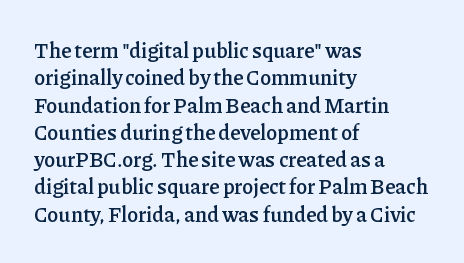
Q: Is the text bold? A: Semi-bold.
Q: Is the text italic (slanted)? A: No, it is upright.
Q: Is the text underlined? A: No.
Q: How is the paragraph aligned? A: Left-aligned.
Q: Is the spacing between letters normal or unusually wide? A: Normal.
Q: Is the spacing between lines tight, normal or loose? A: Normal.
